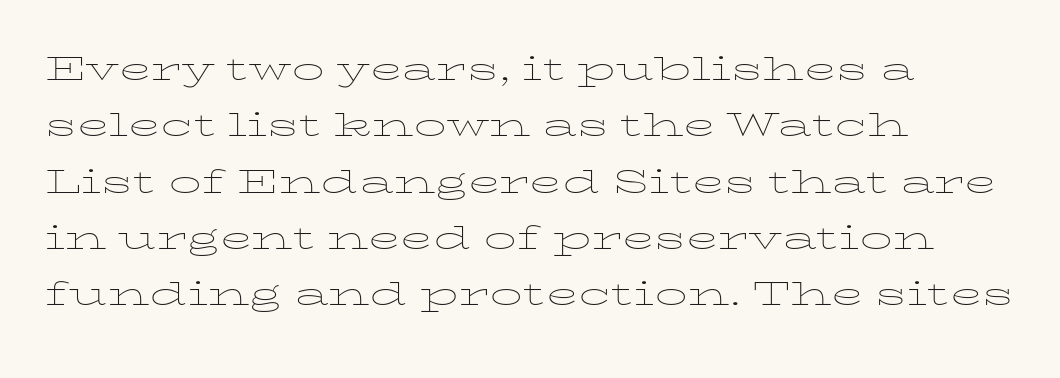
The image shows 43 px thin, wide type, upright; set left-aligned, normal line spacing (1.31x), normal letter spacing, not underlined; low stroke contrast and a medium x-height.
